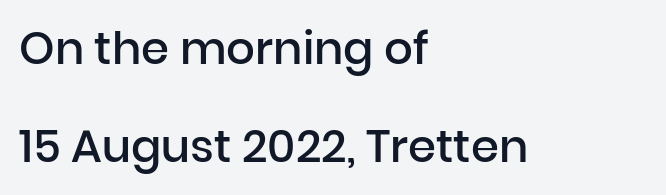
The image shows 45 px semibold sans-serif type, upright; set left-aligned, loose line spacing (2.18x), normal letter spacing, not underlined; low stroke contrast and a medium x-height.
